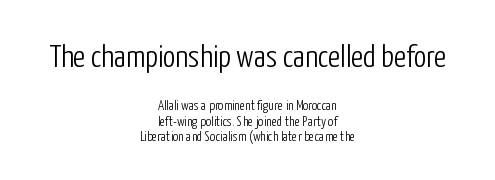
The image shows 32 px light, condensed sans-serif type, upright; set centered, tight line spacing (1.11x), normal letter spacing, not underlined; the first (top) block is 2.29x larger; low stroke contrast and a medium x-height.
